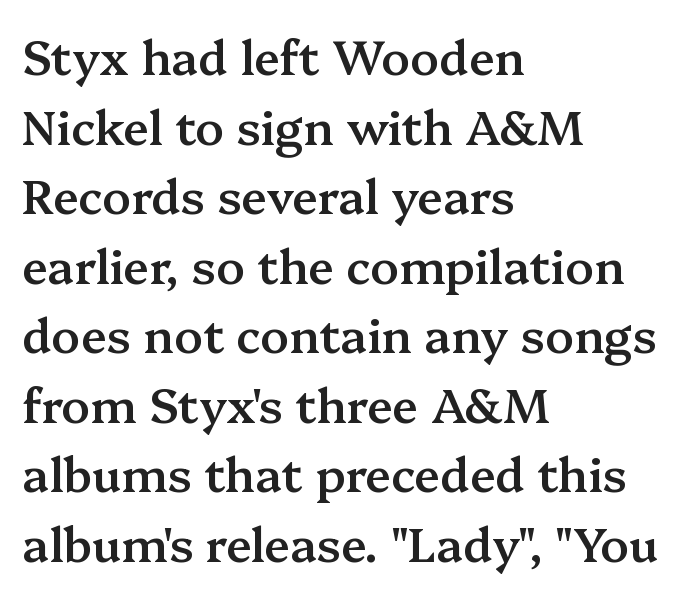
The strokes are fattened partway — semibold, not bold. The lettering holds an erect, upright posture throughout. The typesetter chose a ragged-right arrangement here. In terms of letterspacing, this is plain default setting. Think of a printed novel: that variable character pitch is what you see here.
